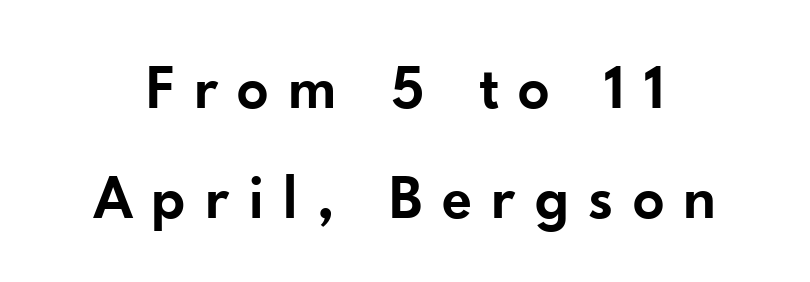
Q: Is the text bold? A: Semi-bold.
Q: Is the text italic (slanted)? A: No, it is upright.
Q: Is the typeface a serif or a sans-serif typeface? A: Sans-serif.
Q: Is the text underlined? A: No.
Q: Is the spacing between letters normal or unusually wide? A: Unusually wide.
Q: Width (condensed, normal, or wide)? A: Normal.
Q: Stroke contrast? A: Low.
Q: x-height? A: Small.
Q: Monospaced? A: No.
